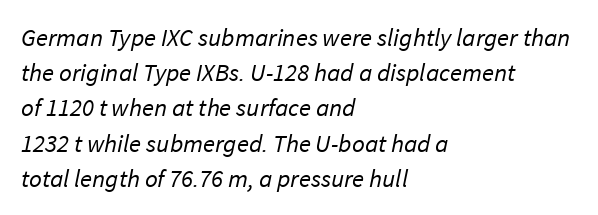
The image shows 25 px text type; set left-aligned, normal line spacing (1.41x), normal letter spacing, not underlined.
